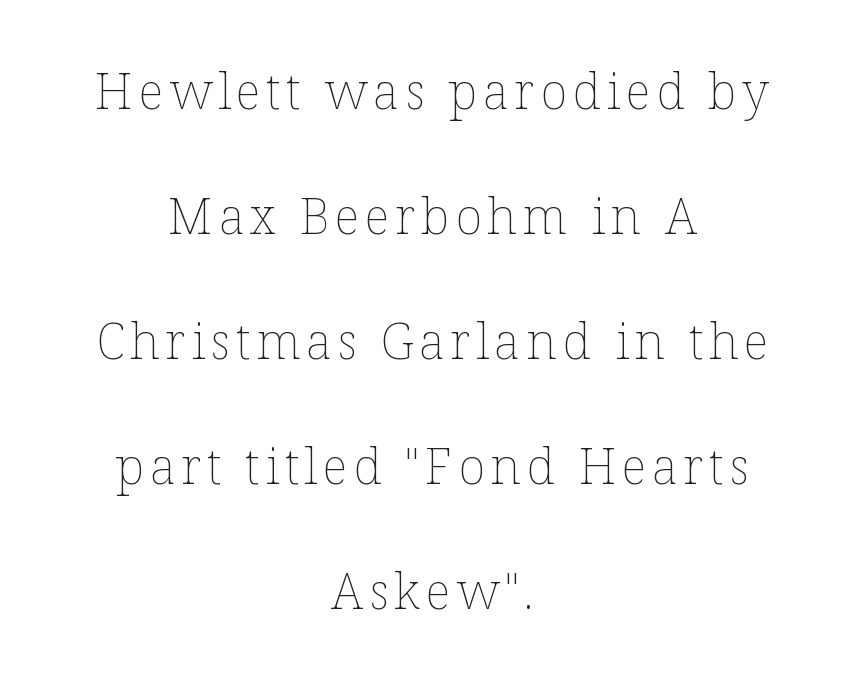
Q: Is the text bold? A: No.
Q: Is the text italic (slanted)? A: No, it is upright.
Q: Is the text underlined? A: No.
Q: How is the paragraph aligned? A: Centered.
Q: Is the spacing between lines tight, normal or loose? A: Loose.
Q: Width (condensed, normal, or wide)? A: Normal.
Q: Stroke contrast? A: Low.
Q: x-height? A: Medium.
Q: Monospaced? A: No.
